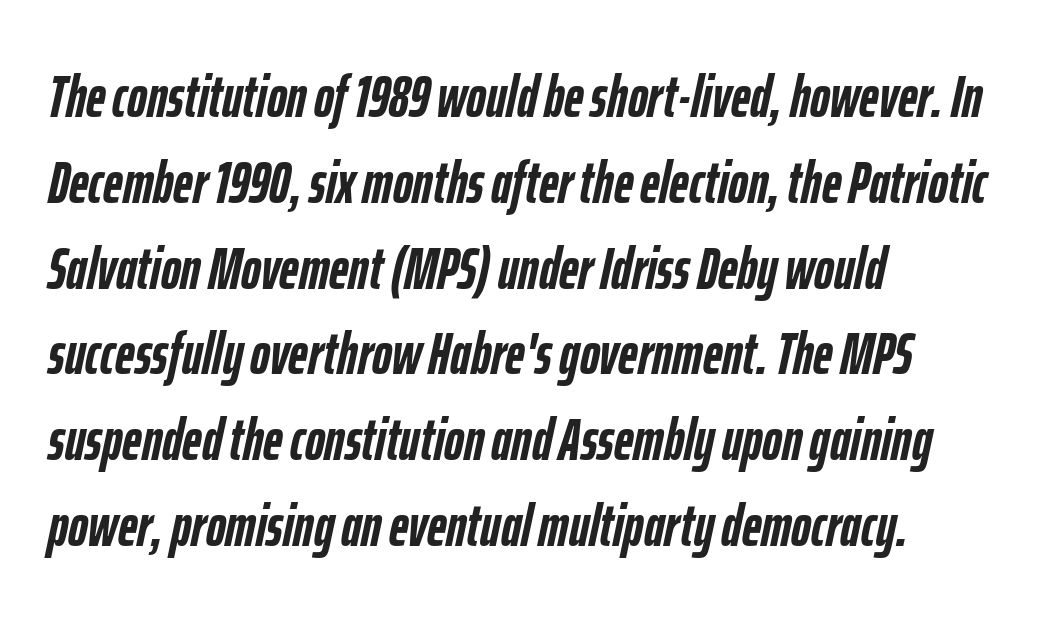
Is the letter spacing exaggerated? No — it looks like the ordinary default. The leading is moderate, giving the passage an even texture. The letters are slanted; this is an italic face. The gap between lines stays unmarked. The font is running at its bold setting.
